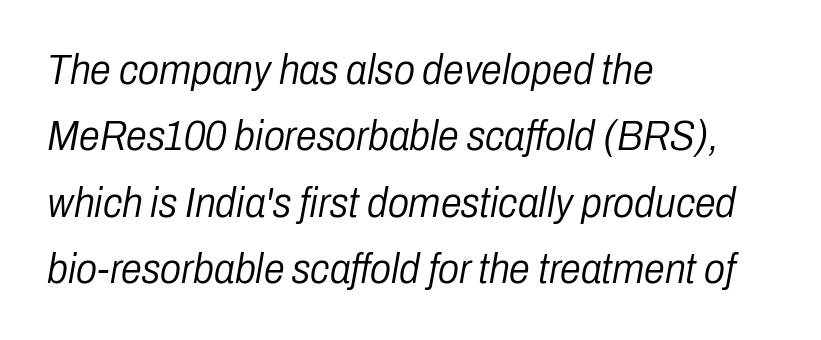
The image shows 42 px light, condensed type, italic (leaning right); set left-aligned, normal line spacing (1.58x), normal letter spacing, not underlined; low stroke contrast and a medium x-height.
